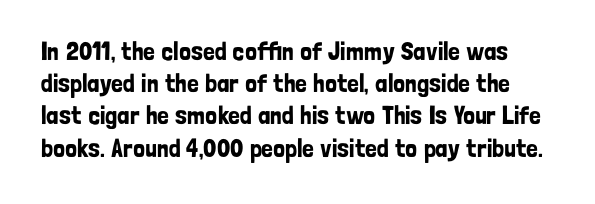
{"italic": "no", "underline": "no", "line_spacing_ratio": 1.24, "letter_spacing": "normal", "letter_spacing_em": 0.0, "glyph_px": 26}
